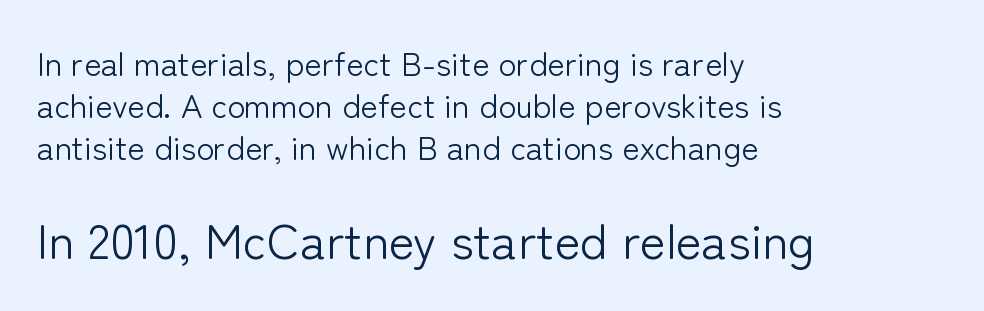
Only glyphs here, with clear space below each row. Check where the strokes stop: nothing finishes them off — pure sans. It's the straight-up-and-down kind of type. The passage shown begins with its smaller block and ends with its larger one. Weight: regular or lighter. Is the letter spacing exaggerated? No — it looks like the ordinary default.
